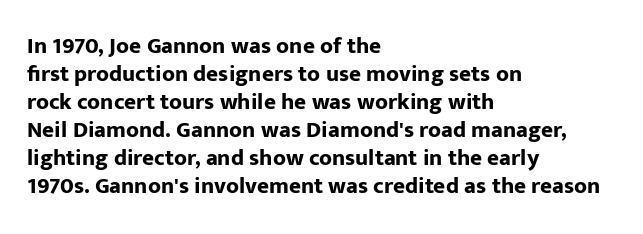
Look at the stroke-to-counter ratio: heavy, a bold. Ordinary non-slanted type is in use. The baseline area is clear. The setting favours the left margin, as ordinary paragraphs usually do. Look at the tracking — it's just the regular setting, nothing added.
